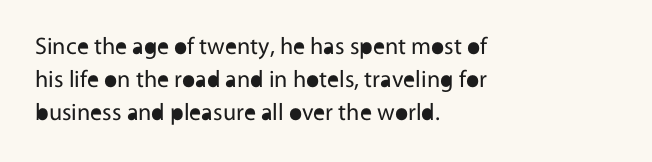
{"italic": "no", "bold": "no", "underline": "no", "align": "left", "line_spacing": "normal", "line_spacing_ratio": 1.38, "letter_spacing": "normal", "letter_spacing_em": 0.0, "glyph_px": 24}
